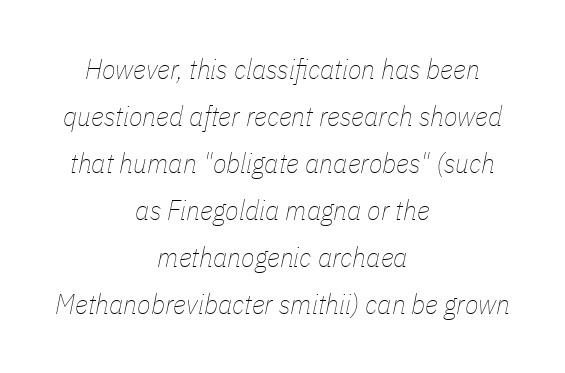
The image shows 28 px thin, condensed type, italic (leaning right); set centered, normal line spacing (1.68x), normal letter spacing, not underlined; low stroke contrast and a medium x-height.
